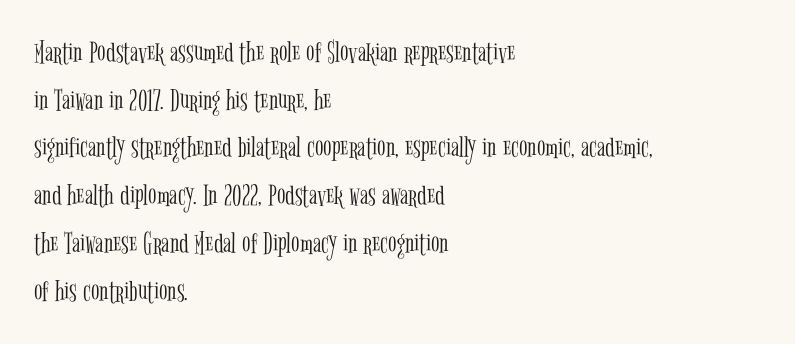
Leading matches the norm, producing a regular column. Each row of text sits above clean, open space. This rendering leaves character spacing at its baseline value. Does the copy run flush right? No — it runs flush left.
